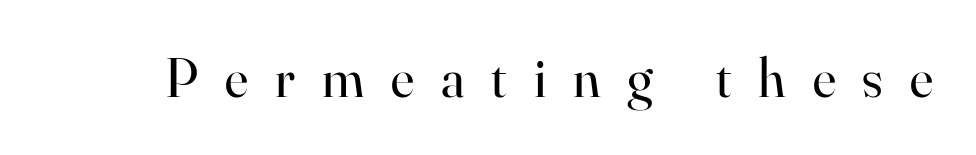
Note the varied advance widths — an 'i' is clearly narrower than an 'm'. If you drew a line through each stem, it would be perfectly vertical. Letters have the restrained weight of plain body copy at most. Check where the strokes stop: tiny serifs finish them off.
